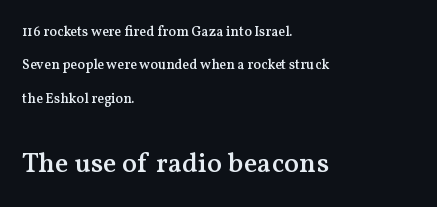
Q: Is the text bold? A: Semi-bold.
Q: Is the text italic (slanted)? A: No, it is upright.
Q: Is the typeface a serif or a sans-serif typeface? A: Serif.
Q: Is the text underlined? A: No.
Q: How is the paragraph aligned? A: Left-aligned.
Q: Is the spacing between letters normal or unusually wide? A: Normal.
Q: Is the spacing between lines tight, normal or loose? A: Loose.
Q: Which block of text is set in a larger size, the first (top) or the second (bottom)? A: The second (bottom) one.
Q: Width (condensed, normal, or wide)? A: Normal.
Q: Stroke contrast? A: Medium.
Q: x-height? A: Medium.
Q: Monospaced? A: No.
